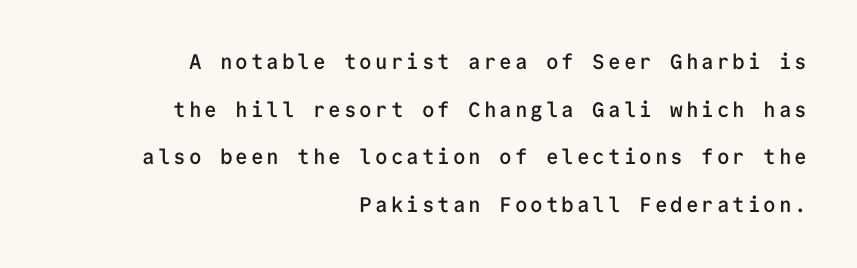
Q: Is the text bold? A: Semi-bold.
Q: Is the text italic (slanted)? A: No, it is upright.
Q: Is the text underlined? A: No.
Q: How is the paragraph aligned? A: Right-aligned.
Q: Is the spacing between lines tight, normal or loose? A: Loose.
